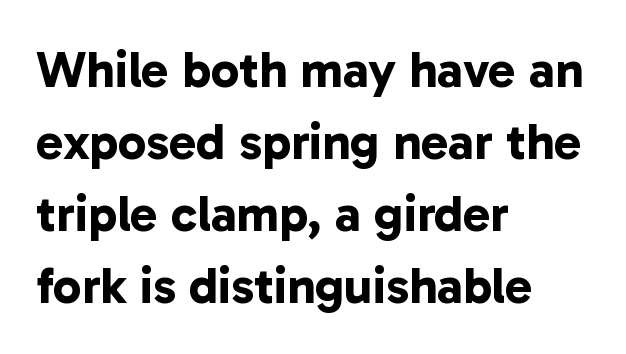
The image shows 51 px bold sans-serif type; set left-aligned, normal line spacing (1.41x), normal letter spacing, not underlined; low stroke contrast and a medium x-height.
